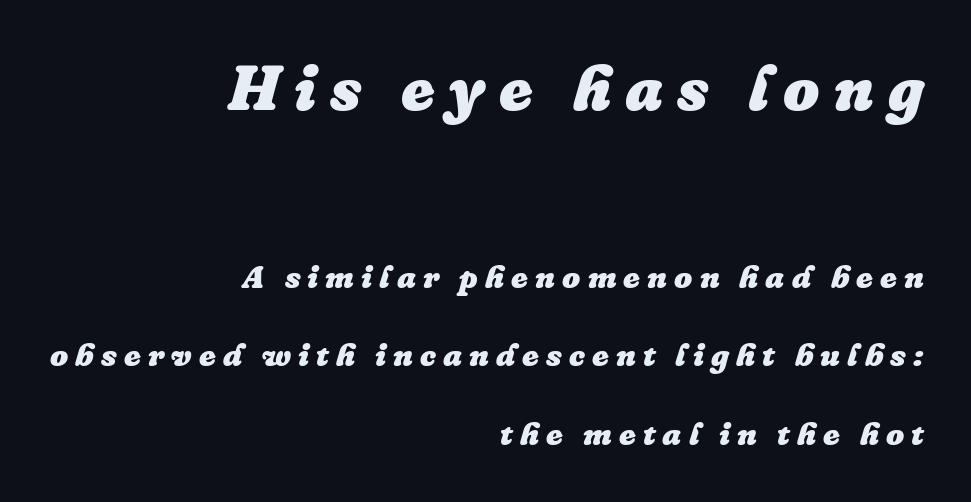
Q: Is the text bold? A: Yes.
Q: Is the text italic (slanted)? A: Yes, it leans right by about 16 degrees.
Q: Is the text underlined? A: No.
Q: How is the paragraph aligned? A: Right-aligned.
Q: Is the spacing between letters normal or unusually wide? A: Unusually wide.
Q: Is the spacing between lines tight, normal or loose? A: Loose.
Q: Which block of text is set in a larger size, the first (top) or the second (bottom)? A: The first (top) one.
Q: Width (condensed, normal, or wide)? A: Normal.
Q: Stroke contrast? A: Low.
Q: x-height? A: Medium.
Q: Monospaced? A: No.
